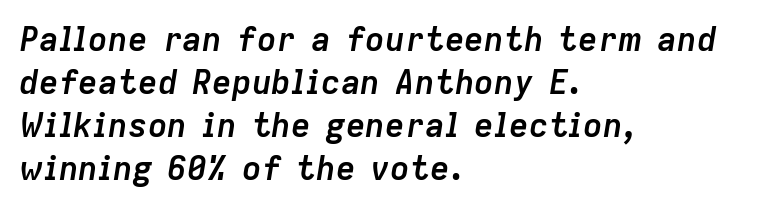
Whoever set this chose a conventional vertical rhythm. Summary of weight: heavy, a full bold. Here the designer chose a conventional face with non-uniform glyph widths. Honestly, the letter spacing is just normal — you wouldn't notice it. In terms of posture, this sample is oblique. Where is the straight margin? On the left.
